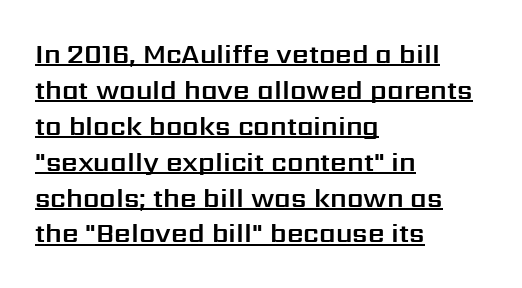
The image shows 26 px text type, upright; set left-aligned, normal line spacing (1.38x), normal letter spacing, underlined.
